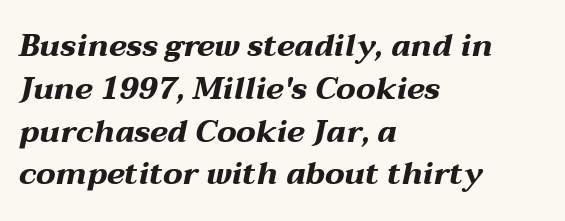
The image shows 31 px bold, wide type, italic (leaning right); set left-aligned, normal line spacing (1.38x), normal letter spacing, not underlined; medium stroke contrast and a medium x-height.
